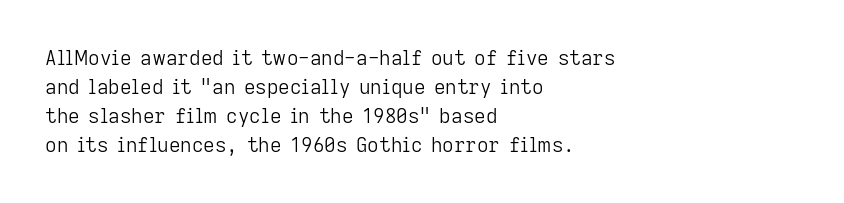
{"italic": "no", "bold": "no", "underline": "no", "align": "left", "line_spacing": "normal", "line_spacing_ratio": 1.45, "letter_spacing": "normal", "letter_spacing_em": 0.0, "glyph_px": 20}
